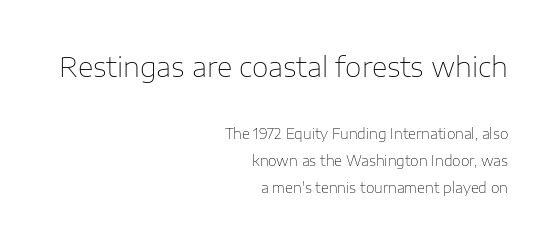
The image shows 27 px text type, upright; set right-aligned, loose line spacing (1.96x), normal letter spacing, not underlined; the first (top) block is 1.93x larger.
